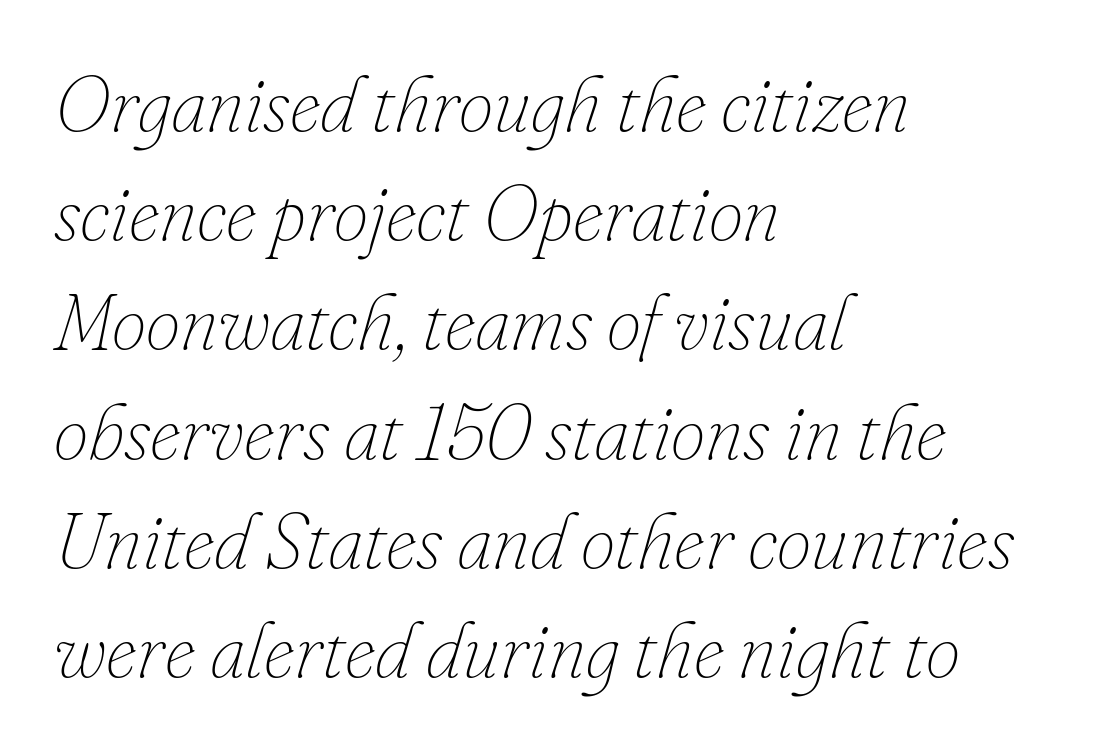
{"italic": "yes", "lean": "right", "slant_degrees": 16, "bold": "no", "weight": "thin", "width": "normal", "stroke_contrast": "low", "x_height": "small", "monospaced": "no", "underline": "no", "align": "left", "line_spacing": "normal", "line_spacing_ratio": 1.4, "letter_spacing": "normal", "letter_spacing_em": 0.0, "glyph_px": 78}
